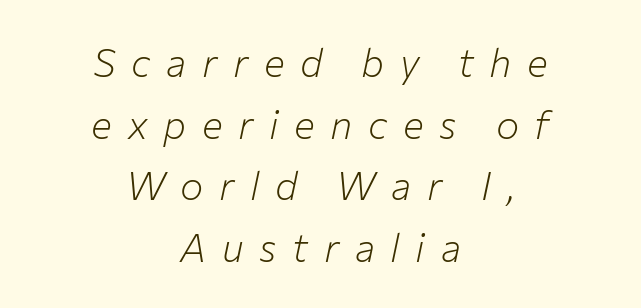
{"italic": "yes", "lean": "right", "slant_degrees": 12, "bold": "no", "weight": "light", "width": "normal", "stroke_contrast": "low", "x_height": "medium", "monospaced": "no", "underline": "no", "align": "center", "line_spacing": "normal", "line_spacing_ratio": 1.58, "letter_spacing": "wide", "letter_spacing_em": 0.4, "glyph_px": 39}
